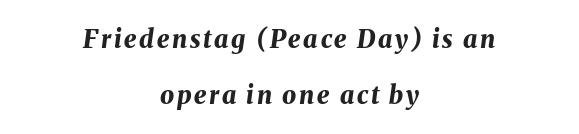
Each new line begins a long way beneath the previous one. Plenty of ink on the page — the face is bold. Both edges are ragged and mirror each other, which tells us the setting is centered. It's the slanting kind of type.
